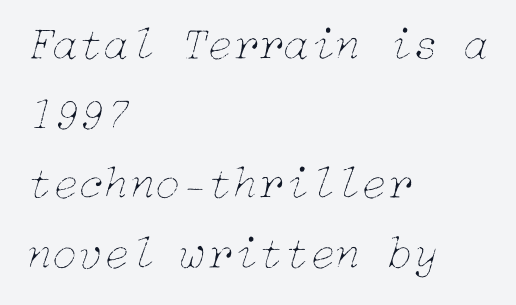
The image shows 47 px thin type, italic (leaning right); set left-aligned, normal line spacing (1.48x), normal letter spacing, not underlined; low stroke contrast and a medium x-height.
